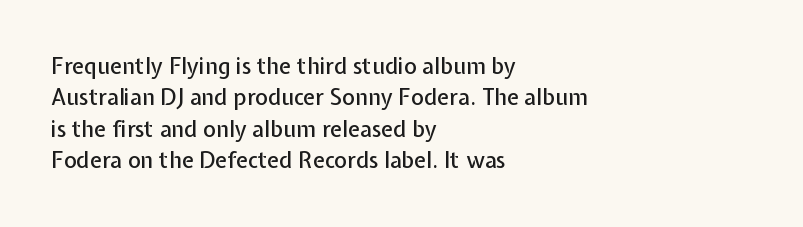
The image shows 22 px text type, upright; set left-aligned, normal line spacing (1.43x), normal letter spacing, not underlined.
